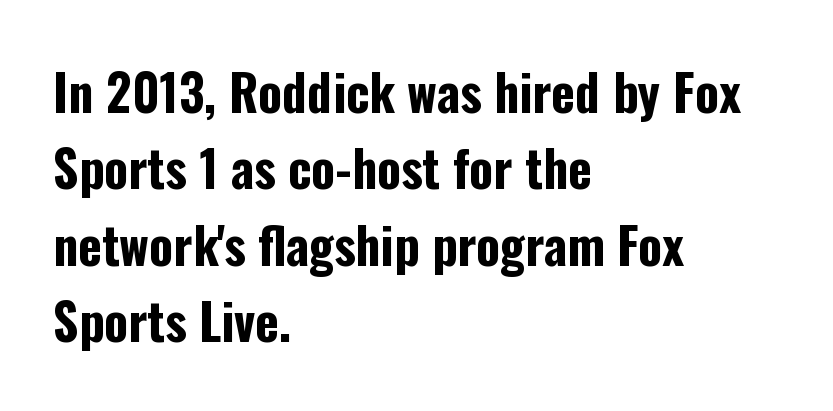
The image shows 50 px bold, condensed sans-serif type, upright; set left-aligned, normal line spacing (1.53x), normal letter spacing, not underlined; low stroke contrast and a medium x-height.
